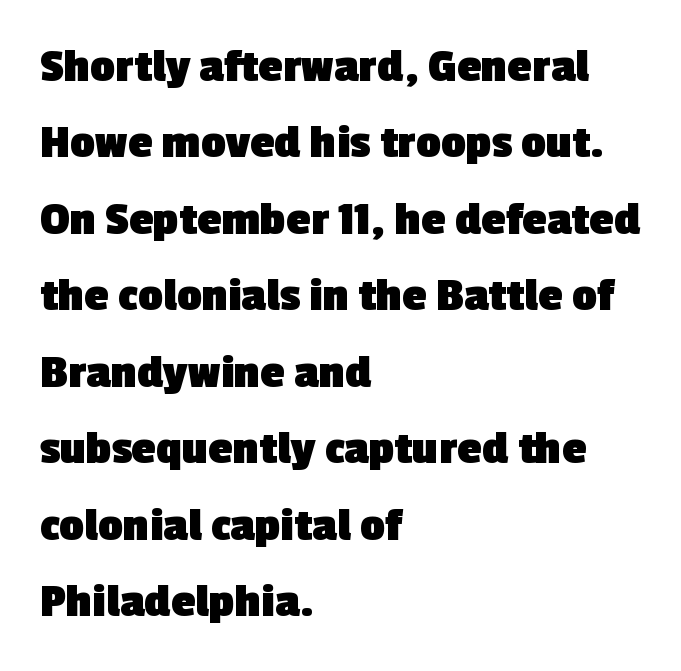
Q: Is the text bold? A: Yes.
Q: Is the typeface a serif or a sans-serif typeface? A: Sans-serif.
Q: Is the text underlined? A: No.
Q: How is the paragraph aligned? A: Left-aligned.
Q: Is the spacing between letters normal or unusually wide? A: Normal.
Q: Is the spacing between lines tight, normal or loose? A: Normal.
Q: Width (condensed, normal, or wide)? A: Normal.
Q: x-height? A: Medium.
Q: Monospaced? A: No.
